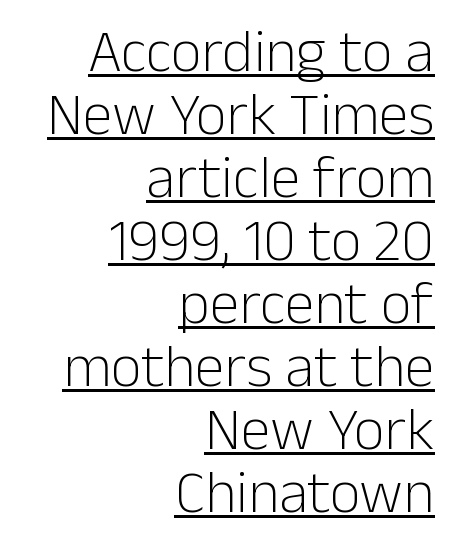
The image shows 60 px light sans-serif type, upright; set right-aligned, tight line spacing (1.05x), normal letter spacing, underlined; low stroke contrast and a medium x-height.
